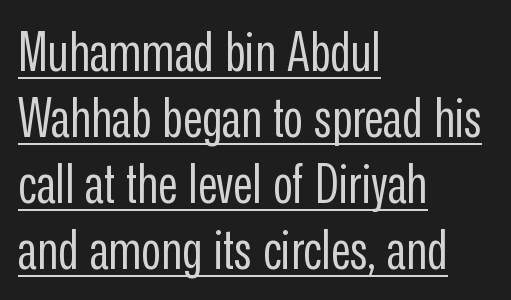
{"serif": "no", "italic": "no", "bold": "no", "weight": "regular", "width": "condensed", "stroke_contrast": "low", "x_height": "medium", "monospaced": "no", "underline": "yes", "align": "left", "line_spacing_ratio": 1.22, "letter_spacing": "normal", "letter_spacing_em": 0.0, "glyph_px": 54}
